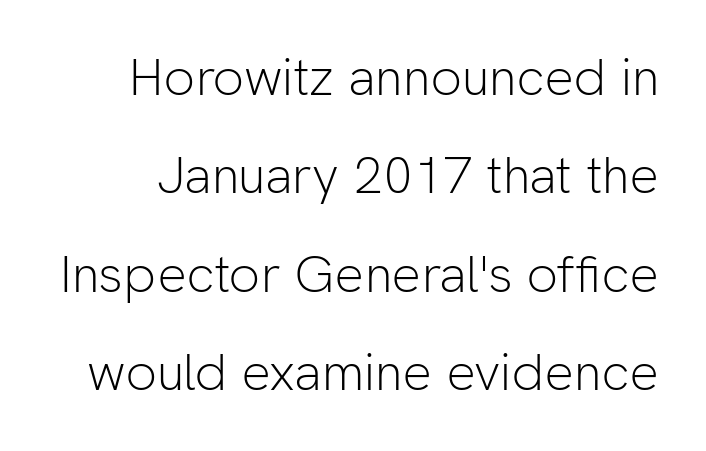
The image shows 52 px light sans-serif type, upright; set line spacing 1.89x, normal letter spacing, not underlined; low stroke contrast and a medium x-height.
